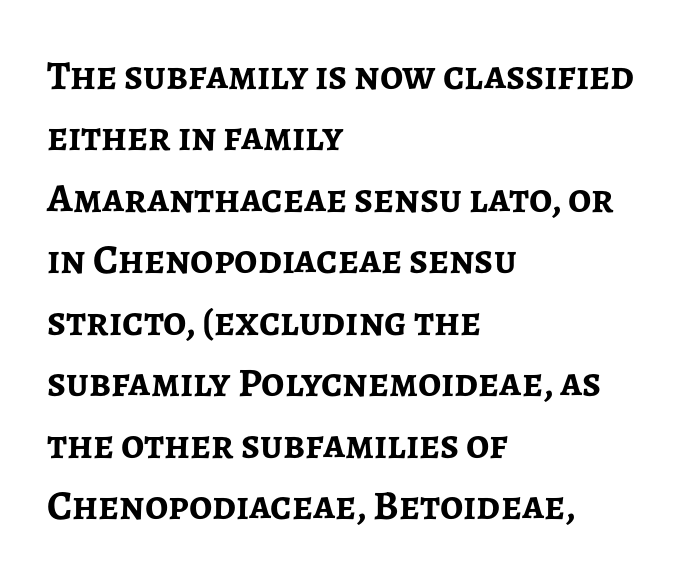
Font category for this specimen: sans-serif. Bold? Absolutely — the strokes are thick and heavy. The type is set solid horizontally, with unmodified tracking. Has an underline been added? It has not.
